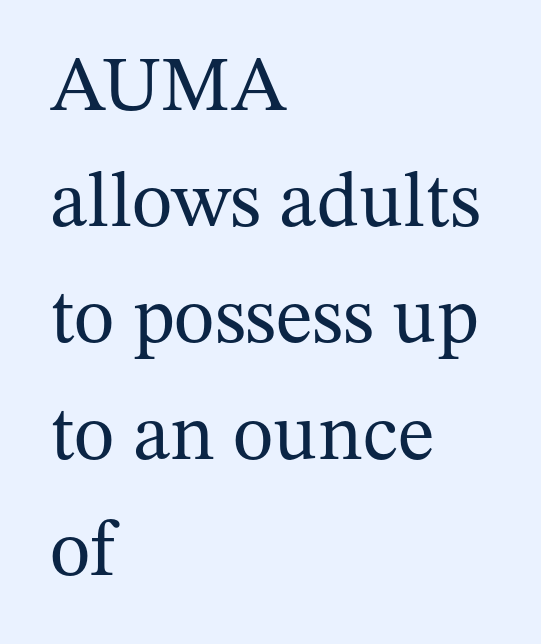
{"serif": "yes", "italic": "no", "bold": "no", "weight": "regular", "width": "normal", "stroke_contrast": "medium", "x_height": "medium", "monospaced": "no", "underline": "no", "align": "left", "line_spacing": "normal", "line_spacing_ratio": 1.49, "letter_spacing": "normal", "letter_spacing_em": 0.0, "glyph_px": 78}
